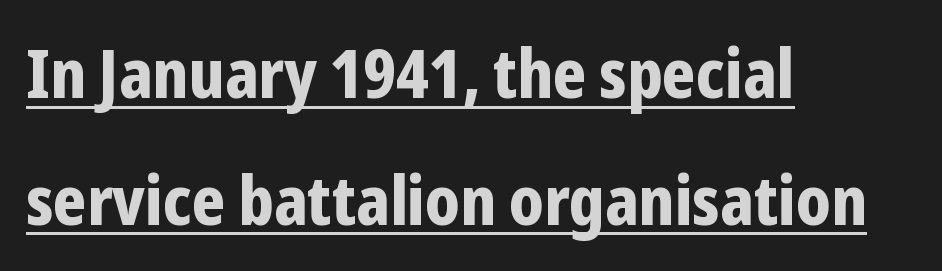
Q: Is the text bold? A: Yes.
Q: Is the text italic (slanted)? A: No, it is upright.
Q: Is the typeface a serif or a sans-serif typeface? A: Sans-serif.
Q: Is the text underlined? A: Yes.
Q: How is the paragraph aligned? A: Left-aligned.
Q: Is the spacing between letters normal or unusually wide? A: Normal.
Q: Width (condensed, normal, or wide)? A: Condensed.
Q: Stroke contrast? A: Low.
Q: x-height? A: Medium.
Q: Monospaced? A: No.
